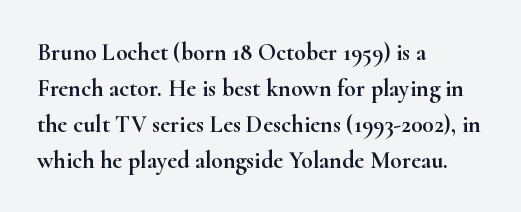
Q: Is the text italic (slanted)? A: No, it is upright.
Q: Is the text underlined? A: No.
Q: How is the paragraph aligned? A: Left-aligned.
Q: Is the spacing between letters normal or unusually wide? A: Normal.
Q: Is the spacing between lines tight, normal or loose? A: Normal.
